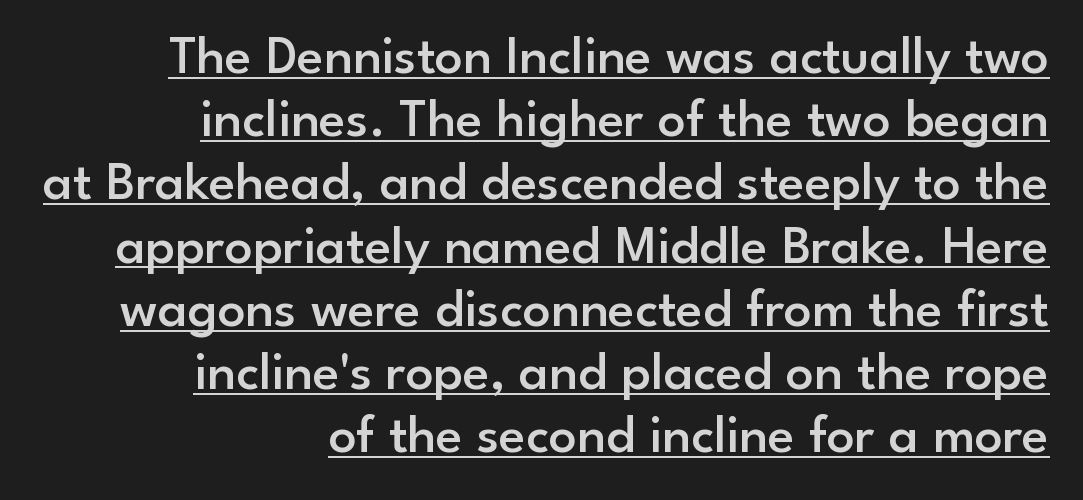
The image shows 55 px semibold sans-serif type, upright; set right-aligned, tight line spacing (1.15x), normal letter spacing, underlined; low stroke contrast and a small x-height.
